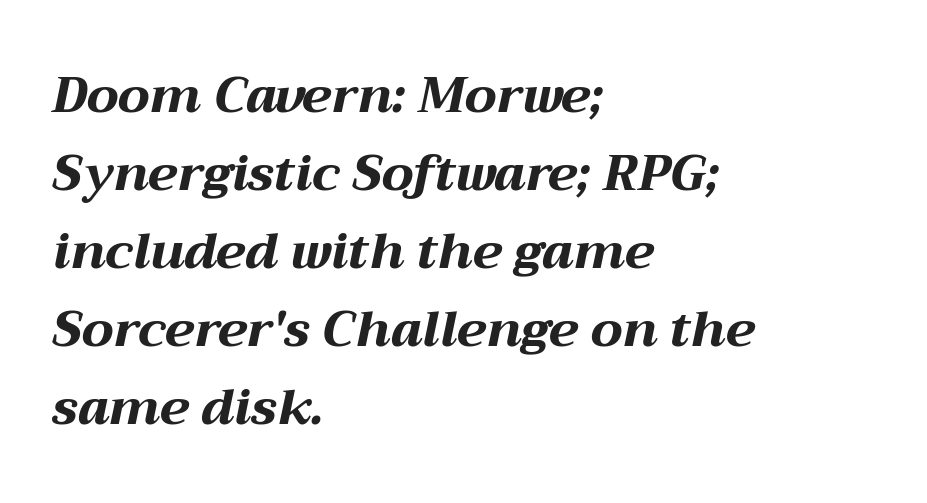
{"italic": "yes", "lean": "right", "slant_degrees": 12, "bold": "yes", "weight": "bold", "width": "wide", "stroke_contrast": "medium", "x_height": "medium", "monospaced": "no", "underline": "no", "align": "left", "line_spacing": "normal", "line_spacing_ratio": 1.56, "letter_spacing": "normal", "letter_spacing_em": 0.0, "glyph_px": 50}
